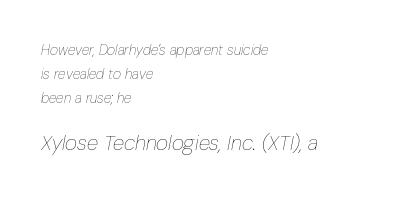
The image shows 21 px text type, italic (leaning right); set left-aligned, normal line spacing (1.7x), normal letter spacing, not underlined; the second (bottom) block is 1.5x larger.
